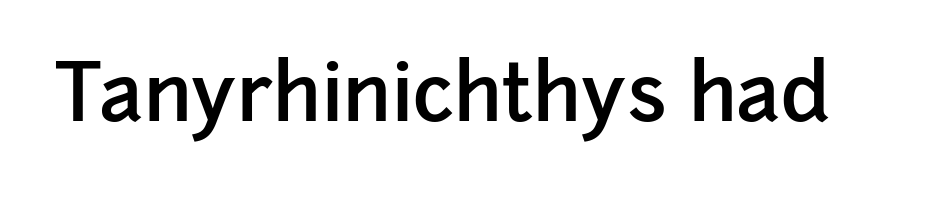
{"serif": "no", "italic": "no", "bold": "semi", "weight": "semibold", "width": "normal", "stroke_contrast": "low", "x_height": "medium", "monospaced": "no", "underline": "no", "letter_spacing": "normal", "letter_spacing_em": 0.0, "glyph_px": 79}
